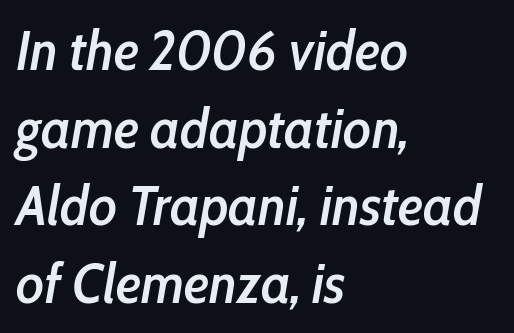
The image shows 55 px semibold, condensed type, italic (leaning right); set left-aligned, normal line spacing (1.41x), normal letter spacing, not underlined; low stroke contrast and a medium x-height.
